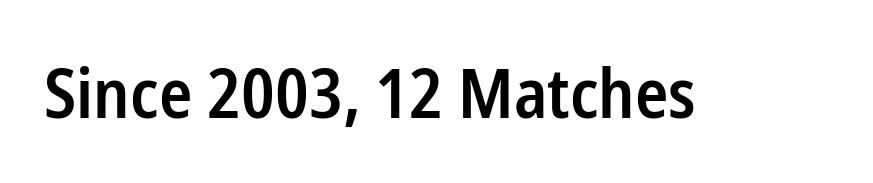
The image shows 69 px semibold, condensed sans-serif type, upright; set normal letter spacing, not underlined; low stroke contrast and a medium x-height.
